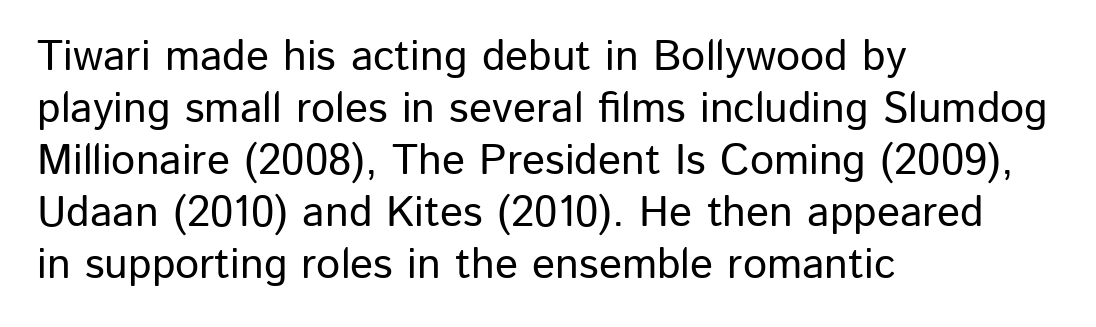
{"serif": "no", "italic": "no", "width": "normal", "stroke_contrast": "low", "x_height": "medium", "monospaced": "no", "underline": "no", "align": "left", "line_spacing_ratio": 1.21, "letter_spacing": "normal", "letter_spacing_em": 0.0, "glyph_px": 43}
